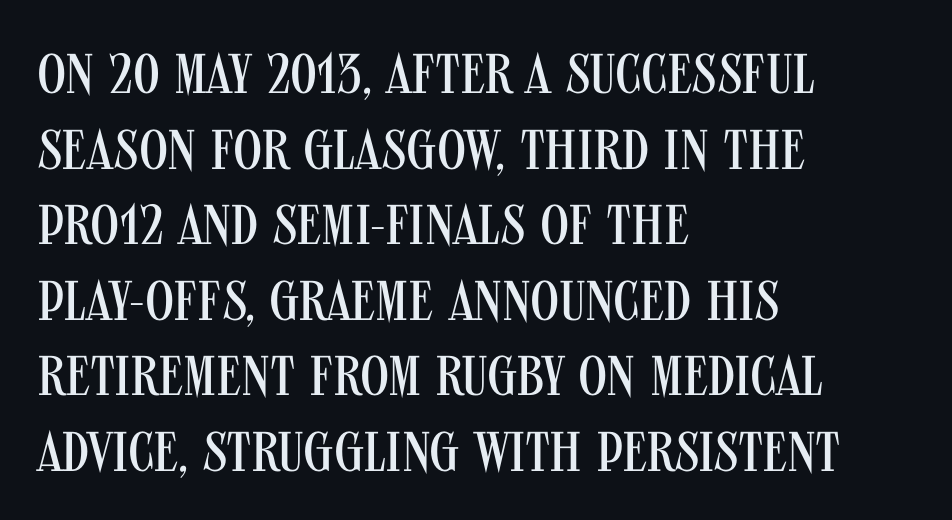
Glance below the letters and you will spot only blank space. This is sans-serif lettering, the kind often seen on screens and signage. Caption: standard tracking, unaltered. This is roman type, the default non-slanted kind. Think standard paragraph weight, or any step lighter than that.
